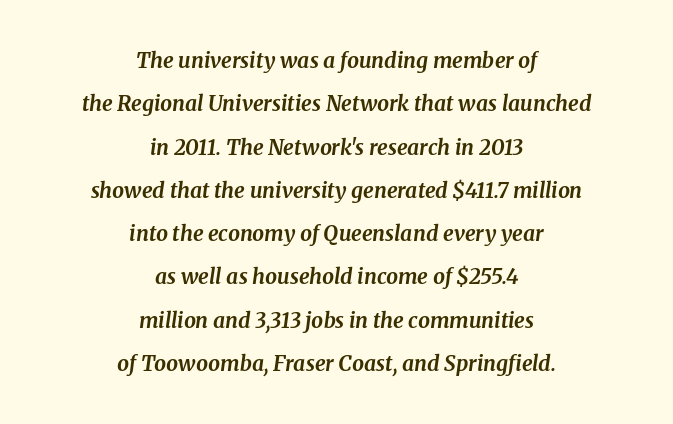
The image shows 21 px bold type, italic (leaning right); set centered, loose line spacing (2.06x), normal letter spacing, not underlined.
